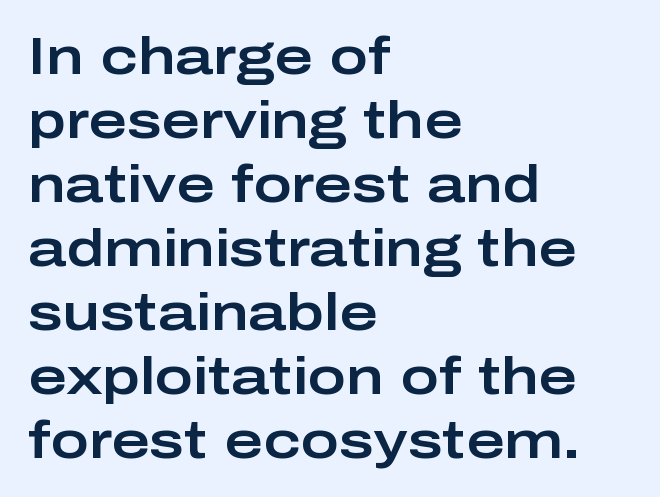
The image shows 52 px wide sans-serif type, upright; set left-aligned, line spacing 1.23x, normal letter spacing, not underlined; low stroke contrast and a medium x-height.
